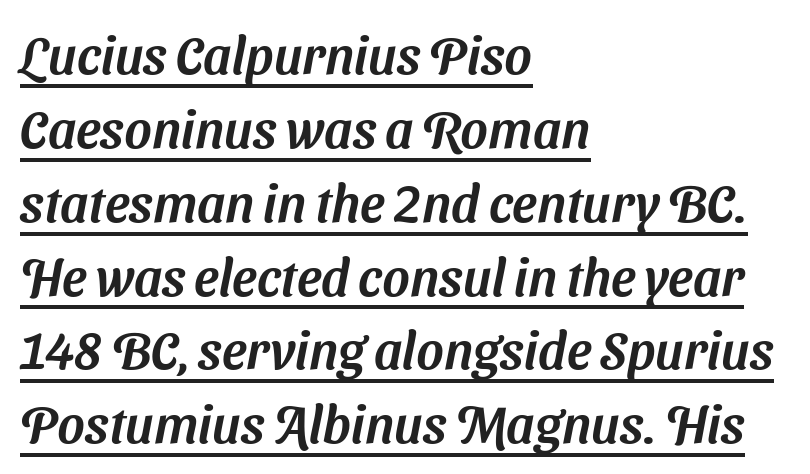
The image shows 52 px sans-serif type; set left-aligned, normal line spacing (1.42x), normal letter spacing, underlined; medium stroke contrast and a medium x-height.
